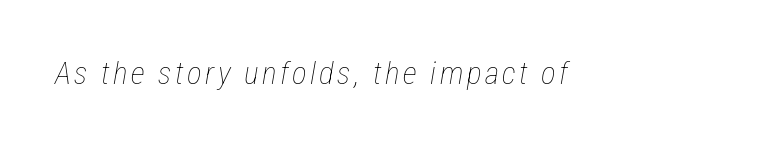
The rendering uses natural spacing where letterforms have individual widths. The space beneath each line is pristine and unruled. These lines were composed using italics. The face looks like a standard text weight, possibly lighter.
